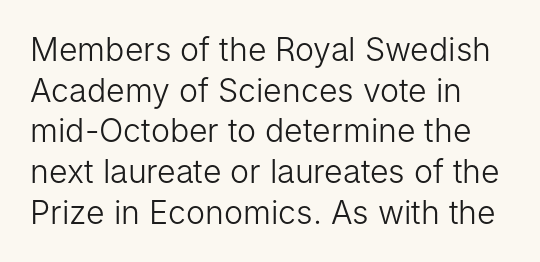
Q: Is the text bold? A: No.
Q: Is the text italic (slanted)? A: No, it is upright.
Q: Is the typeface a serif or a sans-serif typeface? A: Sans-serif.
Q: Is the text underlined? A: No.
Q: Is the spacing between letters normal or unusually wide? A: Normal.
Q: Is the spacing between lines tight, normal or loose? A: Normal.
Q: Width (condensed, normal, or wide)? A: Normal.
Q: Stroke contrast? A: Low.
Q: x-height? A: Medium.
Q: Monospaced? A: No.
